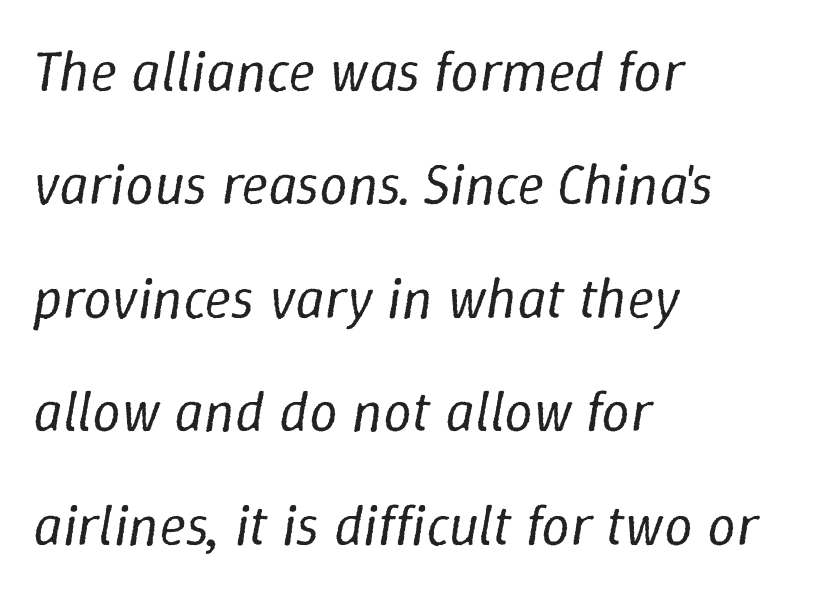
Q: Is the text bold? A: No.
Q: Is the text italic (slanted)? A: Yes, it leans right by about 9 degrees.
Q: Is the text underlined? A: No.
Q: How is the paragraph aligned? A: Left-aligned.
Q: Is the spacing between letters normal or unusually wide? A: Normal.
Q: Is the spacing between lines tight, normal or loose? A: Loose.
Q: Width (condensed, normal, or wide)? A: Normal.
Q: Stroke contrast? A: Low.
Q: x-height? A: Medium.
Q: Monospaced? A: No.
